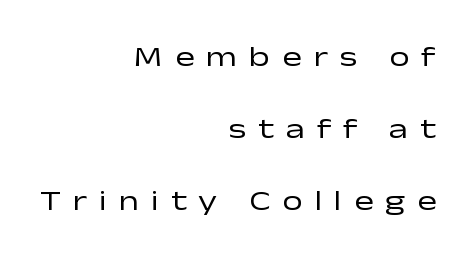
The image shows 29 px regular-weight, wide sans-serif type, upright; set right-aligned, loose line spacing (2.49x), unusually wide letter spacing (+0.41 em), not underlined; low stroke contrast and a medium x-height.
